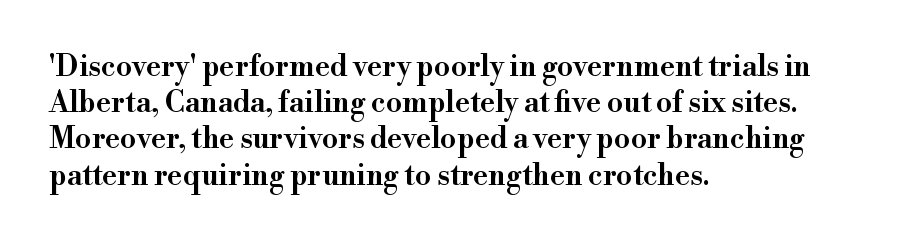
The rendering uses natural spacing where letterforms have individual widths. The line texture is even and compact thanks to regular tracking. Are there feet on the stems? There are — it's a serif. A student would call this left alignment; a typographer would say flush left, rag right. A bit beefed up — I'd call it semibold rather than bold. The vertical gap from one line to the next is medium.
